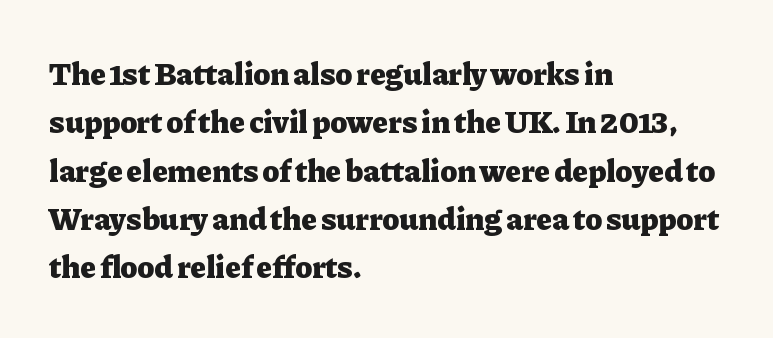
{"serif": "yes", "italic": "no", "bold": "yes", "weight": "heavy", "width": "normal", "stroke_contrast": "low", "x_height": "medium", "monospaced": "no", "underline": "no", "align": "left", "line_spacing": "normal", "line_spacing_ratio": 1.51, "letter_spacing": "normal", "letter_spacing_em": 0.0, "glyph_px": 32}
